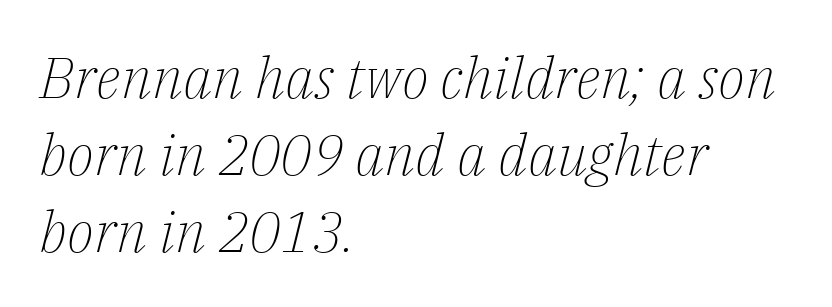
Q: Is the text bold? A: No.
Q: Is the text italic (slanted)? A: Yes, it leans right by about 14 degrees.
Q: Is the typeface a serif or a sans-serif typeface? A: Serif.
Q: Is the text underlined? A: No.
Q: How is the paragraph aligned? A: Left-aligned.
Q: Is the spacing between letters normal or unusually wide? A: Normal.
Q: Is the spacing between lines tight, normal or loose? A: Normal.
Q: Width (condensed, normal, or wide)? A: Normal.
Q: Stroke contrast? A: Low.
Q: x-height? A: Medium.
Q: Monospaced? A: No.
